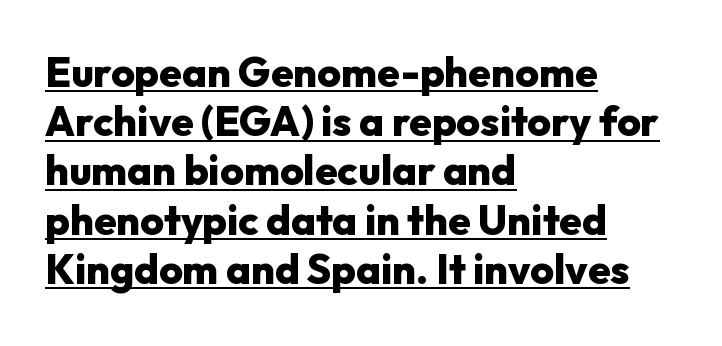
The image shows 41 px heavy sans-serif type, upright; set left-aligned, line spacing 1.2x, normal letter spacing, underlined; low stroke contrast and a medium x-height.
